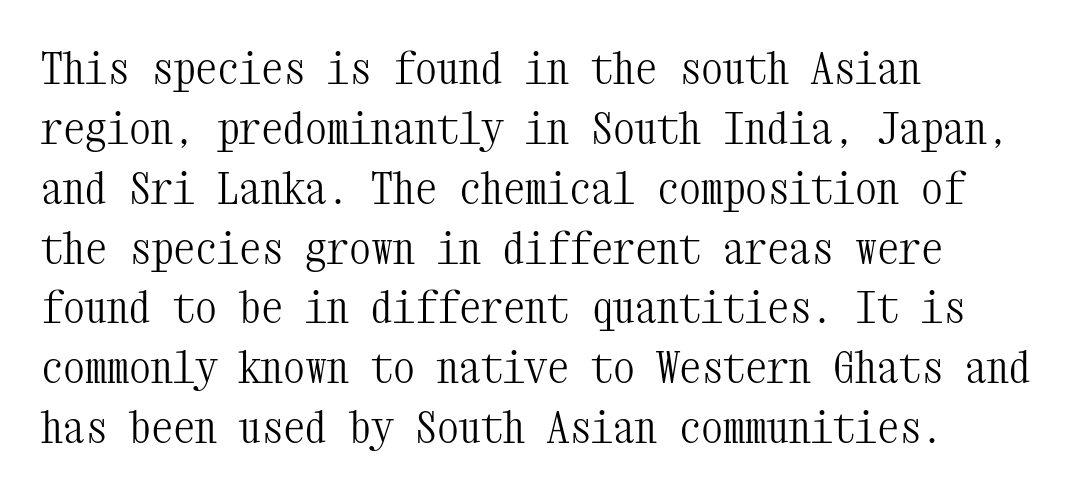
{"serif": "yes", "italic": "no", "bold": "no", "weight": "light", "width": "condensed", "stroke_contrast": "medium", "x_height": "medium", "monospaced": "yes", "underline": "no", "align": "left", "line_spacing": "normal", "line_spacing_ratio": 1.36, "letter_spacing": "normal", "letter_spacing_em": 0.0, "glyph_px": 44}
